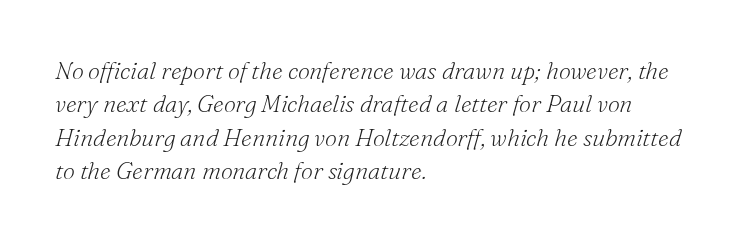
A bare baseline throughout the passage. Leading: standard. Posture: slanted. Caption: multi-line text, flush left, ragged right.
